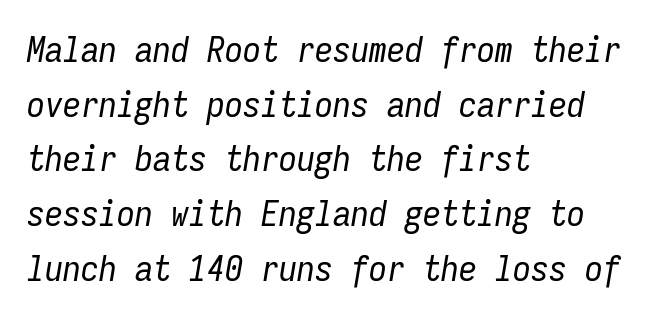
The image shows 36 px regular-weight, condensed type, italic (leaning right), monospaced; set left-aligned, normal line spacing (1.52x), normal letter spacing, not underlined; low stroke contrast and a medium x-height.
